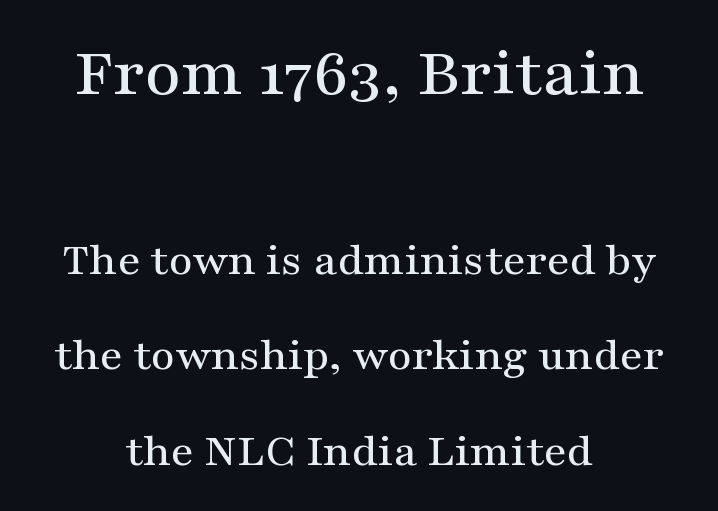
Q: Is the text italic (slanted)? A: No, it is upright.
Q: Is the typeface a serif or a sans-serif typeface? A: Serif.
Q: Is the text underlined? A: No.
Q: How is the paragraph aligned? A: Centered.
Q: Is the spacing between letters normal or unusually wide? A: Normal.
Q: Is the spacing between lines tight, normal or loose? A: Loose.
Q: Which block of text is set in a larger size, the first (top) or the second (bottom)? A: The first (top) one.
Q: Width (condensed, normal, or wide)? A: Wide.
Q: Stroke contrast? A: Medium.
Q: x-height? A: Medium.
Q: Monospaced? A: No.
